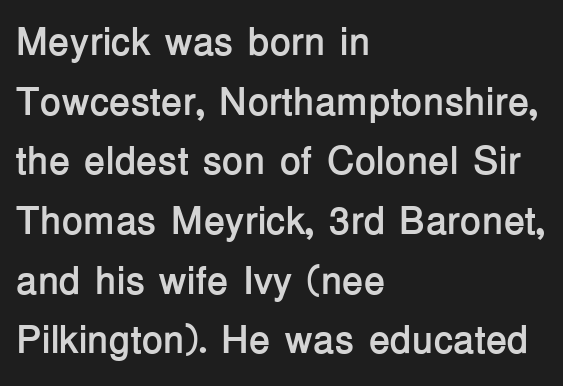
Q: Is the text bold? A: Yes.
Q: Is the text italic (slanted)? A: No, it is upright.
Q: Is the typeface a serif or a sans-serif typeface? A: Sans-serif.
Q: Is the text underlined? A: No.
Q: How is the paragraph aligned? A: Left-aligned.
Q: Is the spacing between letters normal or unusually wide? A: Normal.
Q: Is the spacing between lines tight, normal or loose? A: Normal.
Q: Width (condensed, normal, or wide)? A: Normal.
Q: Stroke contrast? A: Low.
Q: x-height? A: Medium.
Q: Monospaced? A: No.
